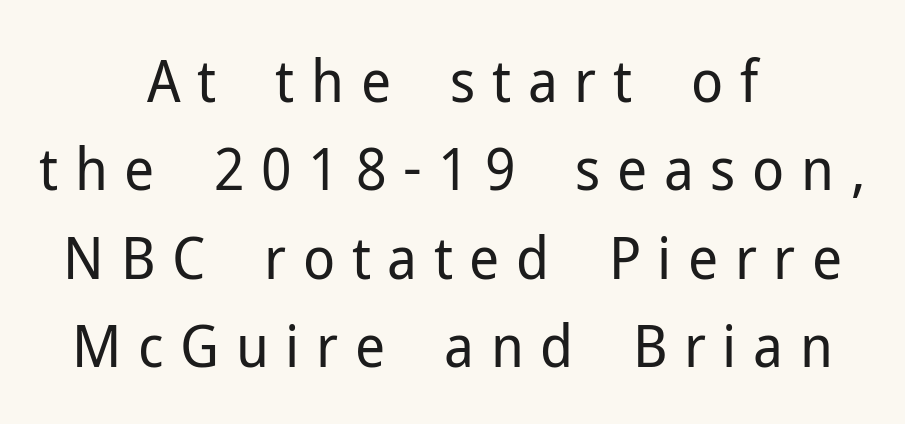
Q: Is the text bold? A: No.
Q: Is the text italic (slanted)? A: No, it is upright.
Q: Is the typeface a serif or a sans-serif typeface? A: Sans-serif.
Q: Is the text underlined? A: No.
Q: How is the paragraph aligned? A: Centered.
Q: Is the spacing between letters normal or unusually wide? A: Unusually wide.
Q: Is the spacing between lines tight, normal or loose? A: Normal.
Q: Width (condensed, normal, or wide)? A: Normal.
Q: Stroke contrast? A: Low.
Q: x-height? A: Medium.
Q: Monospaced? A: No.
